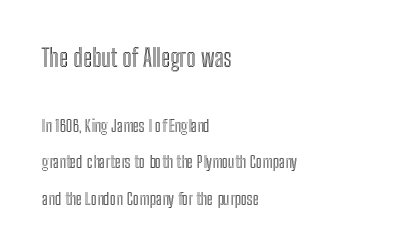
{"italic": "no", "underline": "no", "align": "left", "line_spacing": "loose", "line_spacing_ratio": 2.13, "letter_spacing": "normal", "letter_spacing_em": 0.0, "larger_block": "first", "size_ratio": 1.47, "glyph_px": 25}
